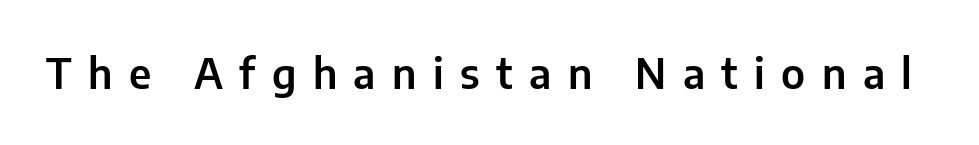
{"serif": "no", "italic": "no", "width": "normal", "stroke_contrast": "low", "x_height": "medium", "monospaced": "no", "underline": "no", "letter_spacing": "wide", "letter_spacing_em": 0.4, "glyph_px": 41}
